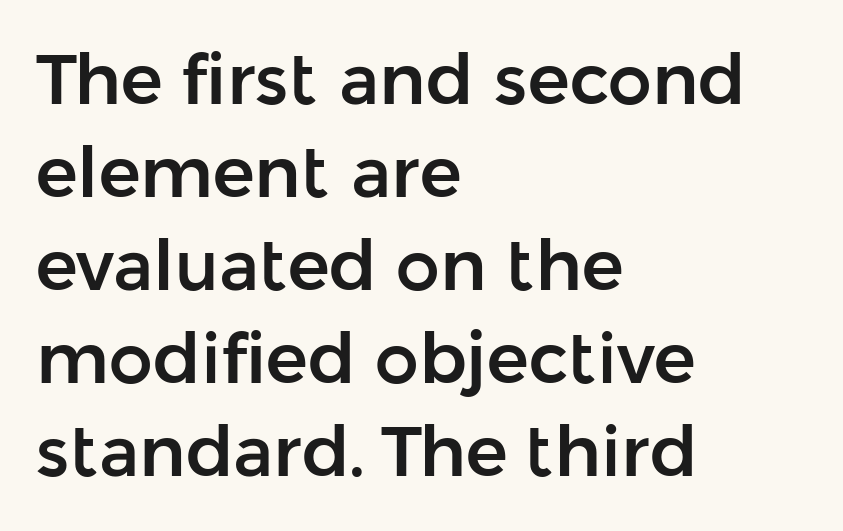
The image shows 70 px sans-serif type, upright; set left-aligned, normal line spacing (1.33x), normal letter spacing, not underlined; low stroke contrast and a medium x-height.
